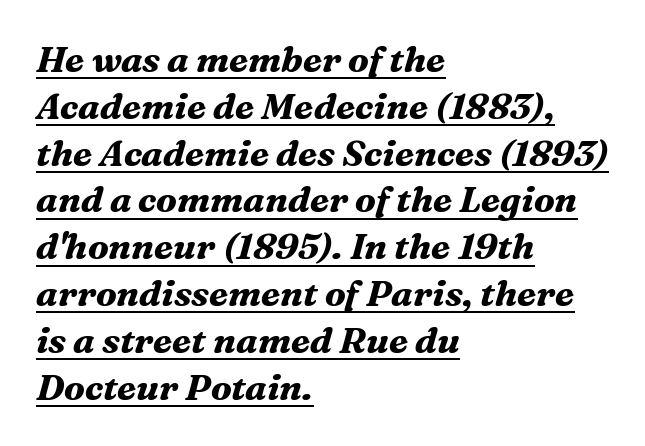
The image shows 36 px bold serif type, italic (leaning right); set left-aligned, normal line spacing (1.3x), normal letter spacing, underlined; medium stroke contrast and a medium x-height.
